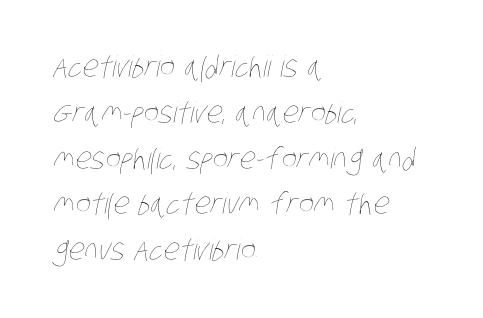
The image shows 29 px thin, condensed type; set left-aligned, normal line spacing (1.58x), normal letter spacing, not underlined; low stroke contrast and a large x-height.
